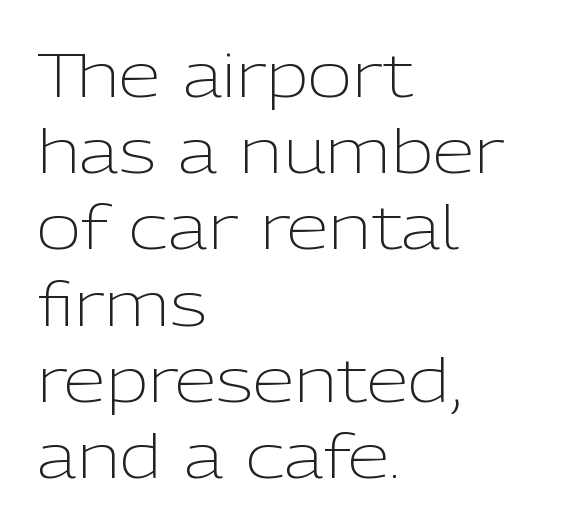
Q: Is the text bold? A: No.
Q: Is the text italic (slanted)? A: No, it is upright.
Q: Is the typeface a serif or a sans-serif typeface? A: Sans-serif.
Q: Is the text underlined? A: No.
Q: How is the paragraph aligned? A: Left-aligned.
Q: Is the spacing between letters normal or unusually wide? A: Normal.
Q: Is the spacing between lines tight, normal or loose? A: Normal.
Q: Width (condensed, normal, or wide)? A: Normal.
Q: Stroke contrast? A: Low.
Q: x-height? A: Medium.
Q: Monospaced? A: No.
